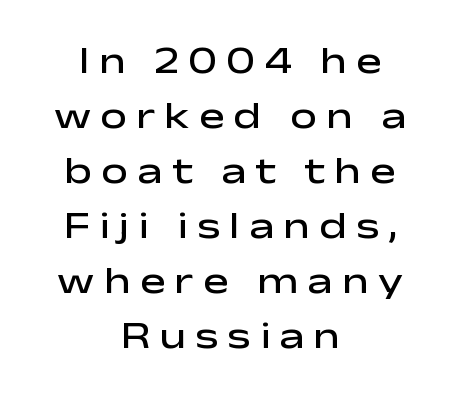
The image shows 38 px semibold, wide sans-serif type, upright; set centered, normal line spacing (1.45x), unusually wide letter spacing (+0.24 em), not underlined; low stroke contrast and a medium x-height.
